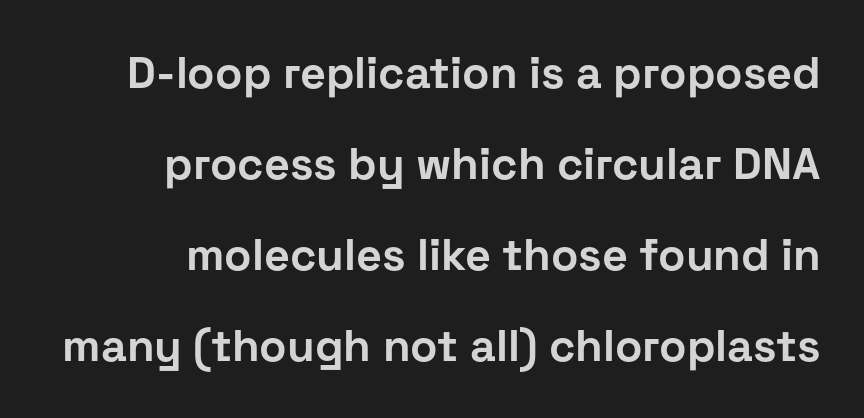
{"serif": "no", "italic": "no", "bold": "yes", "weight": "bold", "width": "normal", "stroke_contrast": "low", "x_height": "medium", "monospaced": "no", "underline": "no", "align": "right", "line_spacing": "loose", "line_spacing_ratio": 2.02, "letter_spacing": "normal", "letter_spacing_em": 0.0, "glyph_px": 45}
